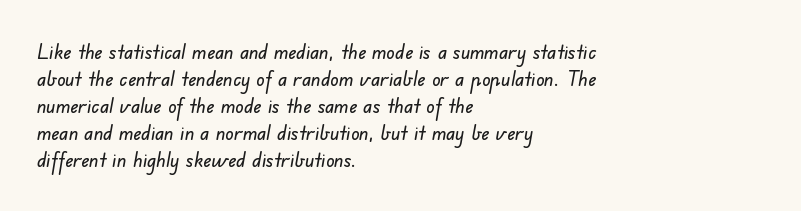
The image shows 21 px text type; set left-aligned, normal line spacing (1.29x), normal letter spacing, not underlined.
